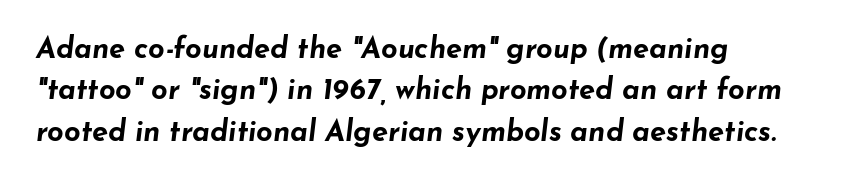
Q: Is the text bold? A: Yes.
Q: Is the text italic (slanted)? A: Yes, it leans right by about 7 degrees.
Q: Is the text underlined? A: No.
Q: How is the paragraph aligned? A: Left-aligned.
Q: Is the spacing between letters normal or unusually wide? A: Normal.
Q: Is the spacing between lines tight, normal or loose? A: Normal.
Q: Width (condensed, normal, or wide)? A: Wide.
Q: Stroke contrast? A: Low.
Q: x-height? A: Small.
Q: Monospaced? A: No.
